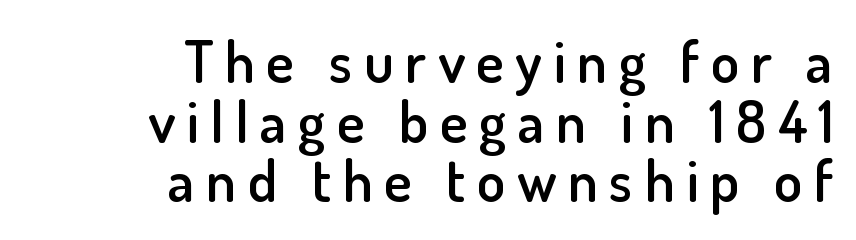
Q: Is the text bold? A: Semi-bold.
Q: Is the text italic (slanted)? A: No, it is upright.
Q: Is the typeface a serif or a sans-serif typeface? A: Sans-serif.
Q: Is the text underlined? A: No.
Q: How is the paragraph aligned? A: Right-aligned.
Q: Is the spacing between letters normal or unusually wide? A: Unusually wide.
Q: Is the spacing between lines tight, normal or loose? A: Tight.
Q: Width (condensed, normal, or wide)? A: Normal.
Q: Stroke contrast? A: Low.
Q: x-height? A: Small.
Q: Monospaced? A: No.
